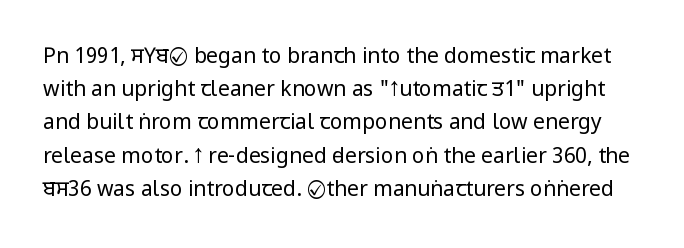
Q: Is the text bold? A: No.
Q: Is the text italic (slanted)? A: No, it is upright.
Q: Is the text underlined? A: No.
Q: Is the spacing between letters normal or unusually wide? A: Normal.
Q: Is the spacing between lines tight, normal or loose? A: Normal.
